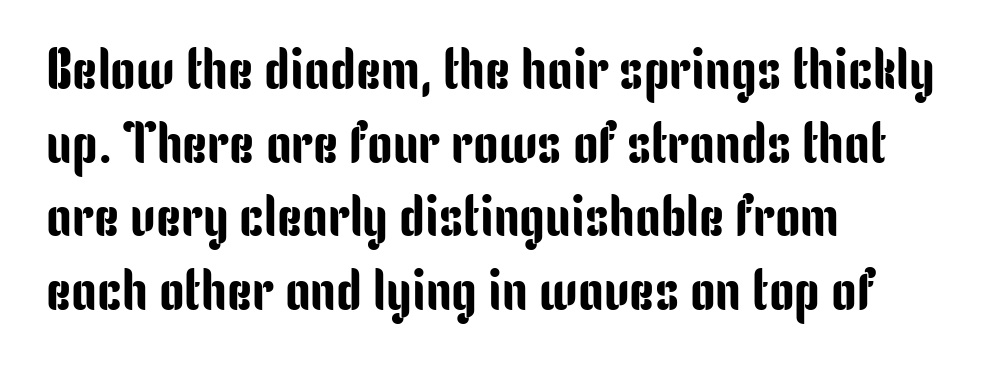
{"serif": "no", "italic": "no", "width": "condensed", "stroke_contrast": "low", "x_height": "medium", "monospaced": "no", "underline": "no", "align": "left", "line_spacing": "normal", "line_spacing_ratio": 1.29, "letter_spacing": "normal", "letter_spacing_em": 0.0, "glyph_px": 57}
